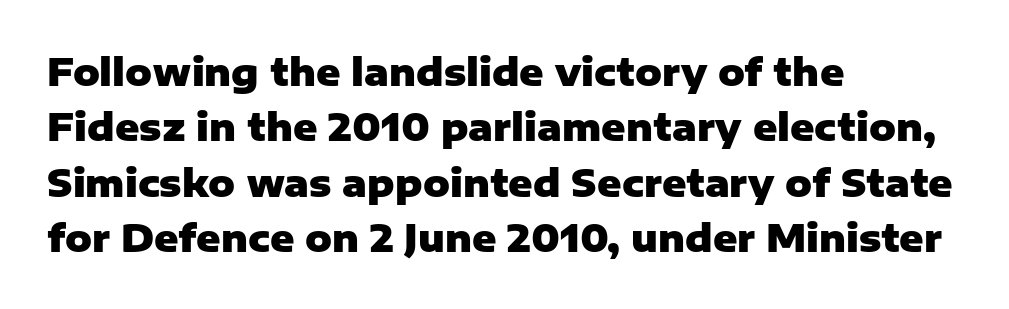
The image shows 37 px heavy sans-serif type, upright; set left-aligned, normal line spacing (1.5x), normal letter spacing, not underlined; low stroke contrast and a medium x-height.
